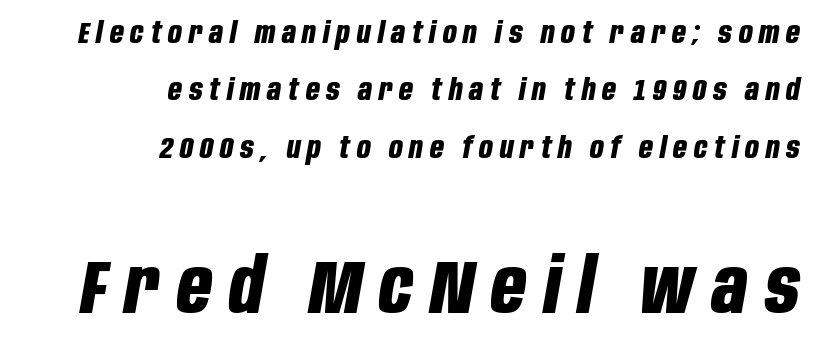
Q: Is the text bold? A: Yes.
Q: Is the text italic (slanted)? A: Yes, it leans right by about 10 degrees.
Q: Is the text underlined? A: No.
Q: How is the paragraph aligned? A: Right-aligned.
Q: Is the spacing between letters normal or unusually wide? A: Unusually wide.
Q: Is the spacing between lines tight, normal or loose? A: Loose.
Q: Which block of text is set in a larger size, the first (top) or the second (bottom)? A: The second (bottom) one.
Q: Width (condensed, normal, or wide)? A: Condensed.
Q: Stroke contrast? A: Low.
Q: x-height? A: Large.
Q: Monospaced? A: No.
